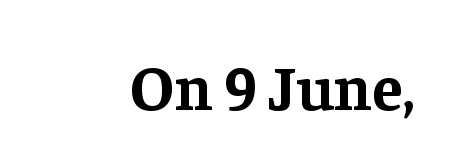
Q: Is the text bold? A: Yes.
Q: Is the text italic (slanted)? A: No, it is upright.
Q: Is the typeface a serif or a sans-serif typeface? A: Serif.
Q: Is the text underlined? A: No.
Q: Is the spacing between letters normal or unusually wide? A: Normal.
Q: Width (condensed, normal, or wide)? A: Normal.
Q: Stroke contrast? A: Low.
Q: x-height? A: Medium.
Q: Monospaced? A: No.
